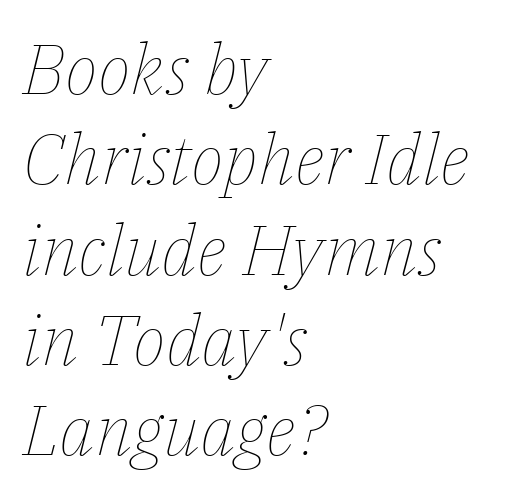
{"italic": "yes", "lean": "right", "slant_degrees": 14, "bold": "no", "weight": "thin", "width": "normal", "stroke_contrast": "low", "x_height": "medium", "monospaced": "no", "underline": "no", "align": "left", "line_spacing": "normal", "line_spacing_ratio": 1.29, "letter_spacing": "normal", "letter_spacing_em": 0.0, "glyph_px": 70}
